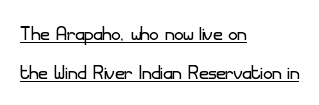
{"italic": "no", "bold": "no", "underline": "yes", "align": "left", "line_spacing": "normal", "line_spacing_ratio": 1.56, "letter_spacing": "normal", "letter_spacing_em": 0.0, "glyph_px": 25}
